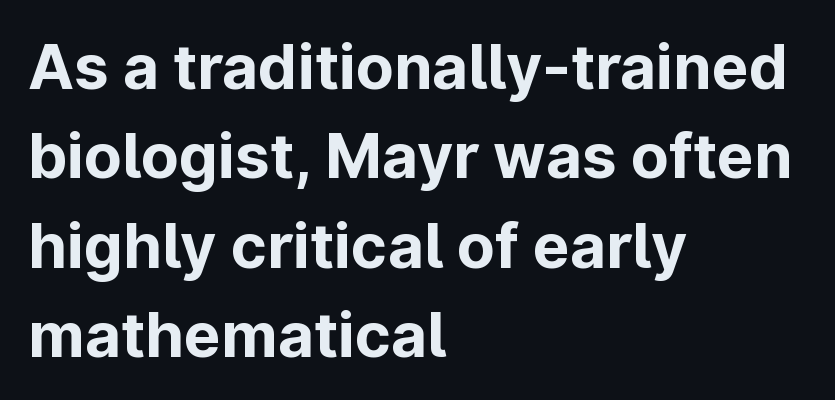
Each line starts at the same left margin while the right side varies. Students, observe: this is what conventionally led text looks like. The strokes are fattened all the way to bold. Words appear dense and cohesive because spacing is normal. The designer went with a sans here, leaving each stem footless. Check the space under the baseline: it is left empty.
